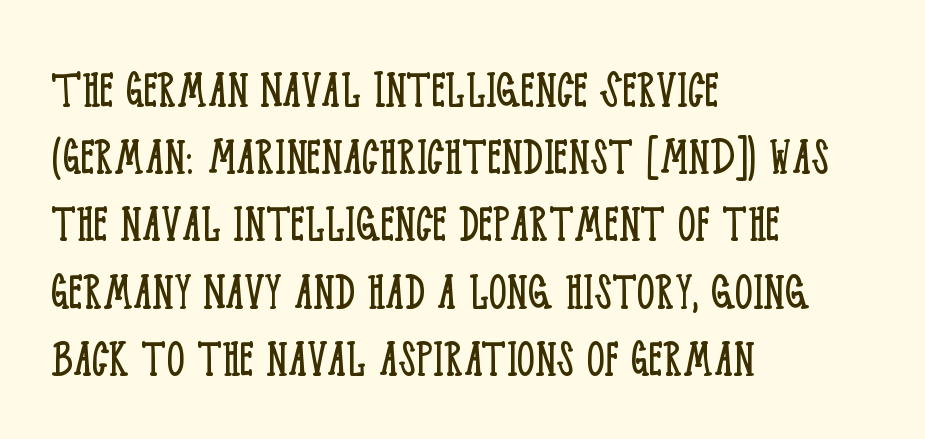
{"serif": "yes", "italic": "no", "bold": "no", "weight": "light", "width": "condensed", "stroke_contrast": "low", "x_height": "large", "monospaced": "no", "underline": "no", "align": "left", "line_spacing_ratio": 1.2, "letter_spacing": "normal", "letter_spacing_em": 0.0, "glyph_px": 56}
